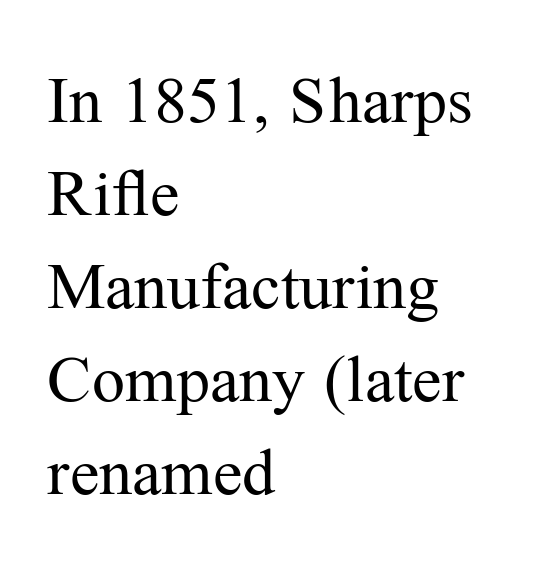
{"serif": "yes", "italic": "no", "bold": "no", "weight": "regular", "width": "normal", "stroke_contrast": "medium", "x_height": "medium", "monospaced": "no", "underline": "no", "align": "left", "line_spacing": "normal", "line_spacing_ratio": 1.41, "letter_spacing": "normal", "letter_spacing_em": 0.0, "glyph_px": 66}
